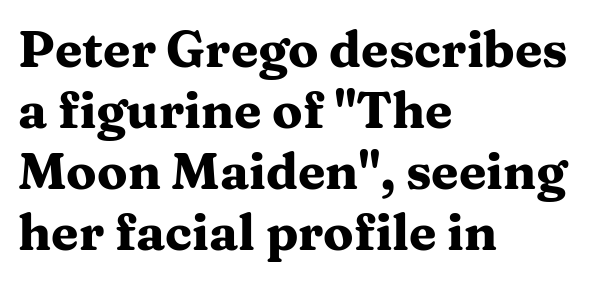
No extra tracking has been applied to these lines. The rendering uses natural spacing where letterforms have individual widths. Posture: vertical. Quick note: underline off. Stroke thickness is high; the sample reads as a true bold.
